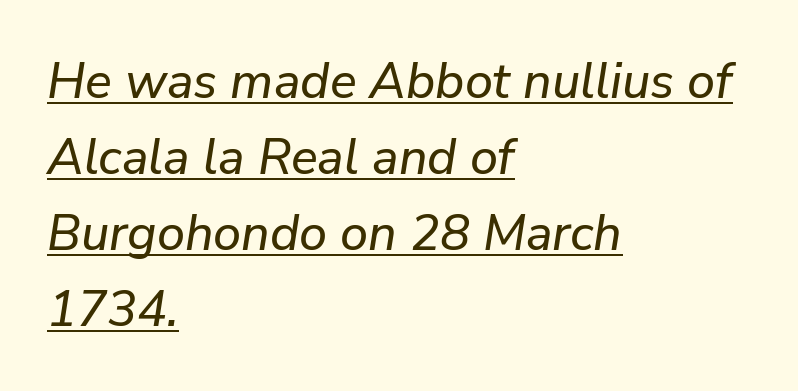
Underline: present. The space between consecutive lines is moderate. Emphasis-style slanted type is in use. The letters advance in unequal steps, a hallmark of proportional type.
